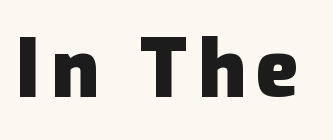
The image shows 80 px heavy sans-serif type, upright; set not underlined; low stroke contrast and a medium x-height.
